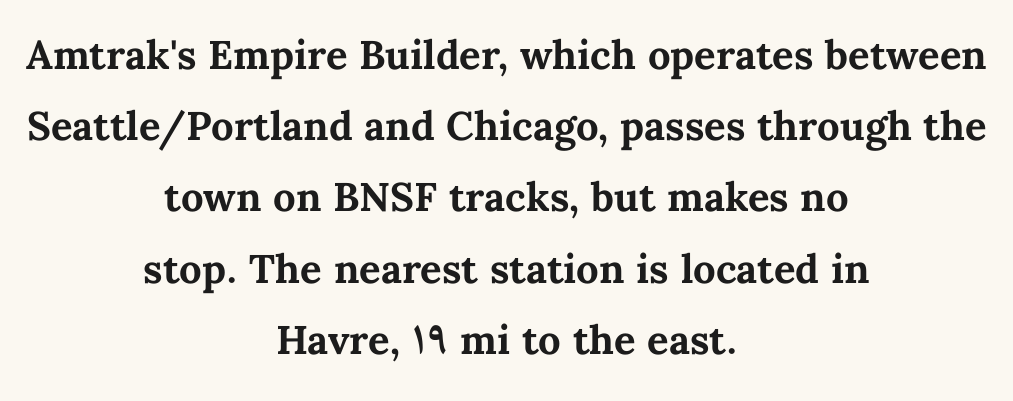
{"italic": "no", "bold": "yes", "weight": "bold", "width": "normal", "stroke_contrast": "medium", "x_height": "medium", "monospaced": "no", "underline": "no", "align": "center", "line_spacing_ratio": 1.78, "letter_spacing": "normal", "letter_spacing_em": 0.0, "glyph_px": 40}
